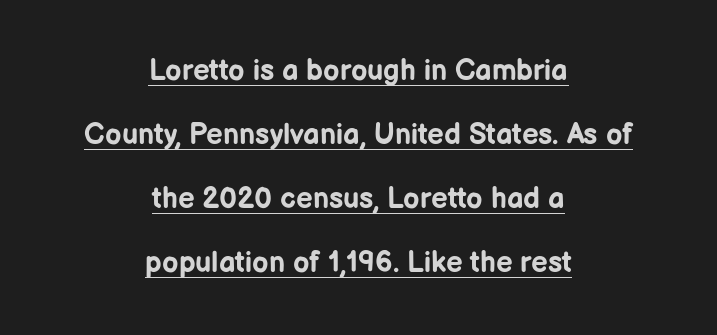
Q: Is the text bold? A: Yes.
Q: Is the text italic (slanted)? A: No, it is upright.
Q: Is the typeface a serif or a sans-serif typeface? A: Sans-serif.
Q: Is the text underlined? A: Yes.
Q: How is the paragraph aligned? A: Centered.
Q: Is the spacing between letters normal or unusually wide? A: Normal.
Q: Is the spacing between lines tight, normal or loose? A: Loose.
Q: Width (condensed, normal, or wide)? A: Normal.
Q: Stroke contrast? A: Low.
Q: x-height? A: Medium.
Q: Monospaced? A: No.
